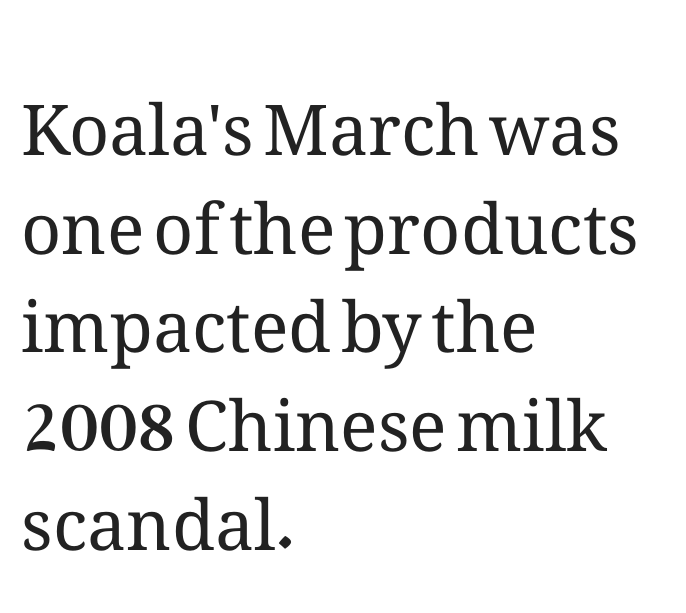
Line spacing here is normal. This is the regular roman posture of the typeface. Letter spacing: default. Check the space under the baseline: it is left empty. Looks like regular typesetting: each glyph gets only the width it needs.
